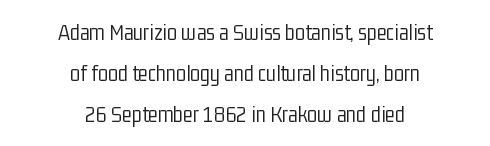
{"italic": "no", "bold": "no", "underline": "no", "align": "center", "line_spacing_ratio": 1.78, "letter_spacing": "normal", "letter_spacing_em": 0.0, "glyph_px": 23}
